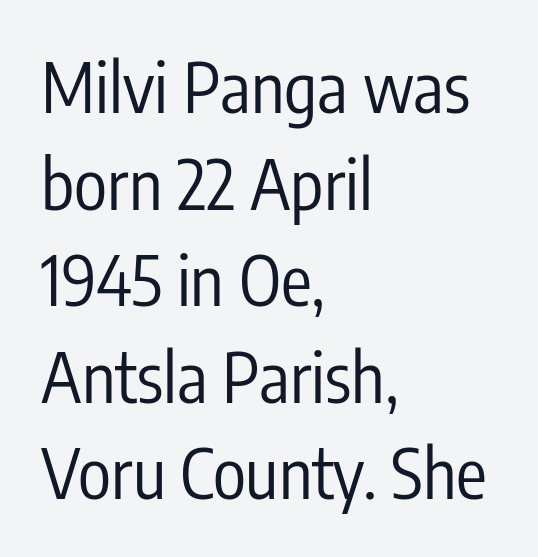
The glyphs are unaccompanied by any horizontal stroke below them. The typesetter chose a ragged-right arrangement here. If you measured baseline to baseline, you'd find a middling distance. Posture: straight, roman, zero tilt.
